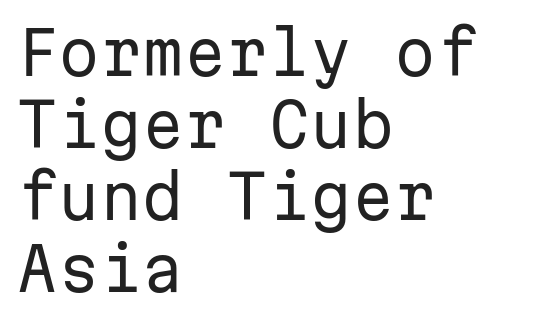
{"serif": "no", "italic": "no", "bold": "no", "weight": "regular", "width": "normal", "stroke_contrast": "low", "x_height": "medium", "monospaced": "yes", "underline": "no", "align": "left", "line_spacing_ratio": 1.2, "letter_spacing": "normal", "letter_spacing_em": 0.0, "glyph_px": 60}
